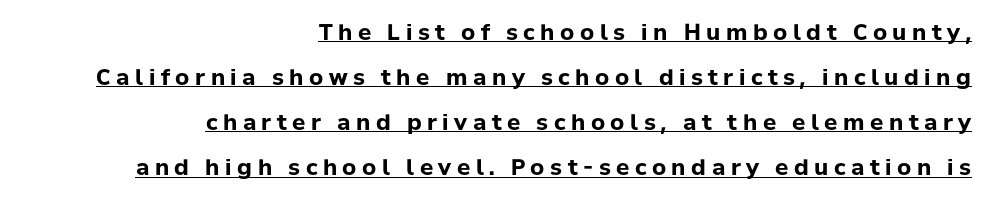
The rendering inserts visible extra space after every character. This is underlined copy, the kind a proofreader might mark for attention. Characters remain perfectly vertical along every line. The characters look thick and weighty, a clear bold. These lines are set flush right with a ragged left edge.
